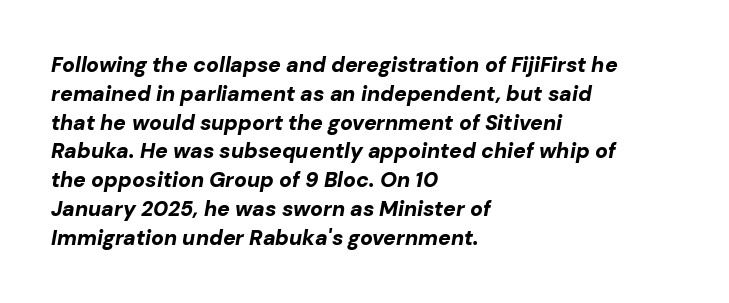
The image shows 21 px bold type, italic (leaning right); set left-aligned, normal line spacing (1.37x), normal letter spacing, not underlined.
